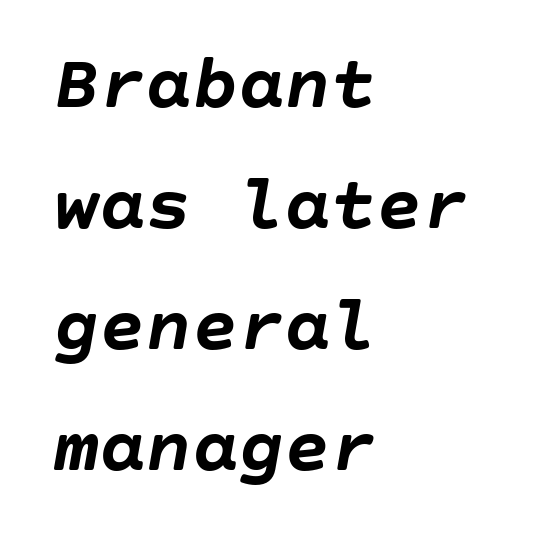
{"italic": "yes", "lean": "right", "slant_degrees": 10, "bold": "yes", "weight": "semibold", "width": "normal", "stroke_contrast": "low", "x_height": "large", "underline": "no", "align": "left", "line_spacing": "normal", "line_spacing_ratio": 1.57, "letter_spacing": "normal", "letter_spacing_em": 0.0, "glyph_px": 77}
